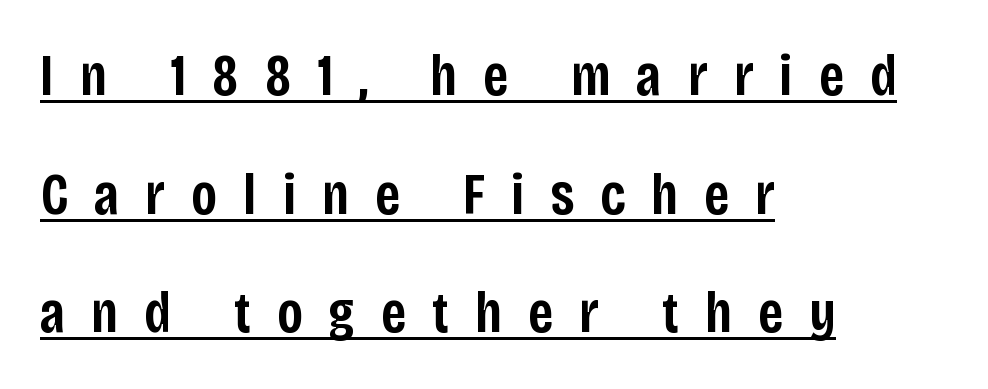
{"serif": "no", "italic": "no", "bold": "semi", "weight": "semibold", "width": "condensed", "stroke_contrast": "low", "x_height": "large", "monospaced": "no", "underline": "yes", "align": "left", "line_spacing": "loose", "line_spacing_ratio": 2.01, "letter_spacing": "wide", "letter_spacing_em": 0.44, "glyph_px": 59}
